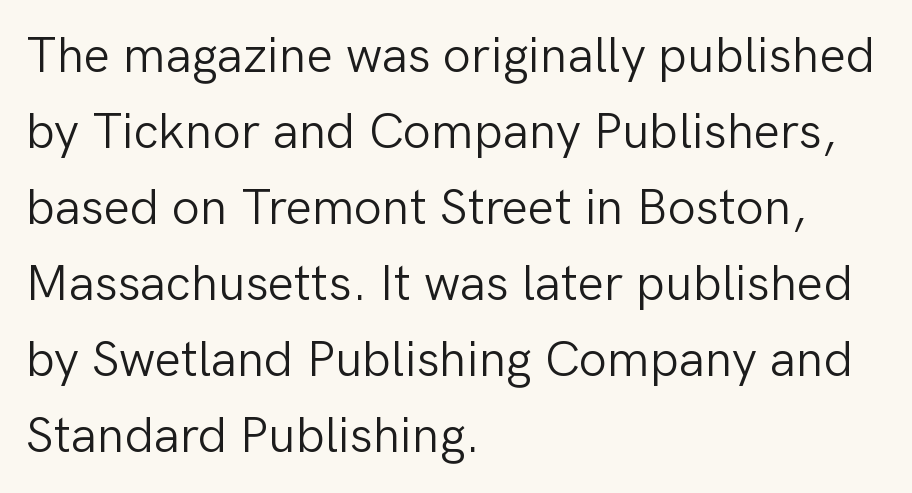
Character widths vary here, with narrow letters taking less room than wide ones. The type is set solid horizontally, with unmodified tracking. Tall strokes in this sample are plumb rather than angled. Each row of text sits above clean, open space. Examine the stroke ends and you'll find no serifs. Typeset ragged right — the left edge is the straight one.
